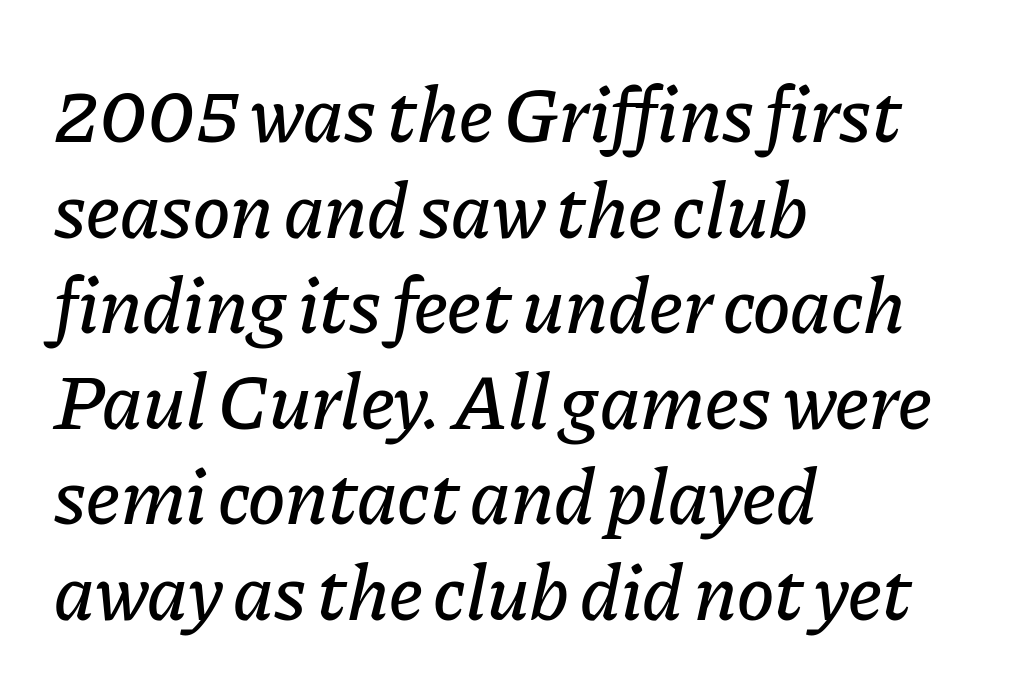
Q: Is the text italic (slanted)? A: Yes, it leans right by about 11 degrees.
Q: Is the text underlined? A: No.
Q: How is the paragraph aligned? A: Left-aligned.
Q: Is the spacing between letters normal or unusually wide? A: Normal.
Q: Width (condensed, normal, or wide)? A: Normal.
Q: Stroke contrast? A: Low.
Q: x-height? A: Medium.
Q: Monospaced? A: No.
